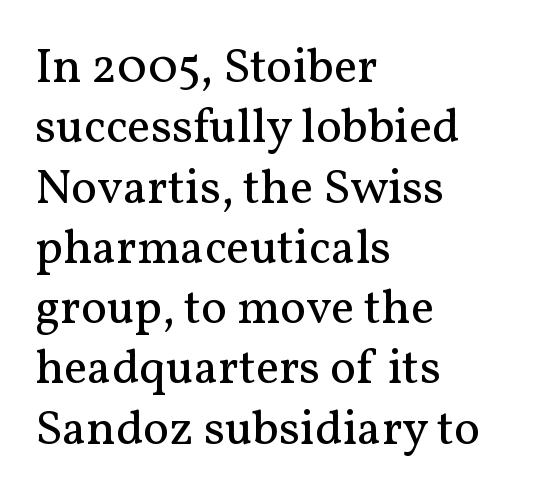
Designer's note — italics off, roman on. These lines stack with their left ends in a neat column. The text was rendered using a seriffed face with decorative stroke endings. This rendering features lettering with no underline. The rendering uses natural spacing where letterforms have individual widths. Compared with a typical body face, this is equally light or lighter still.
